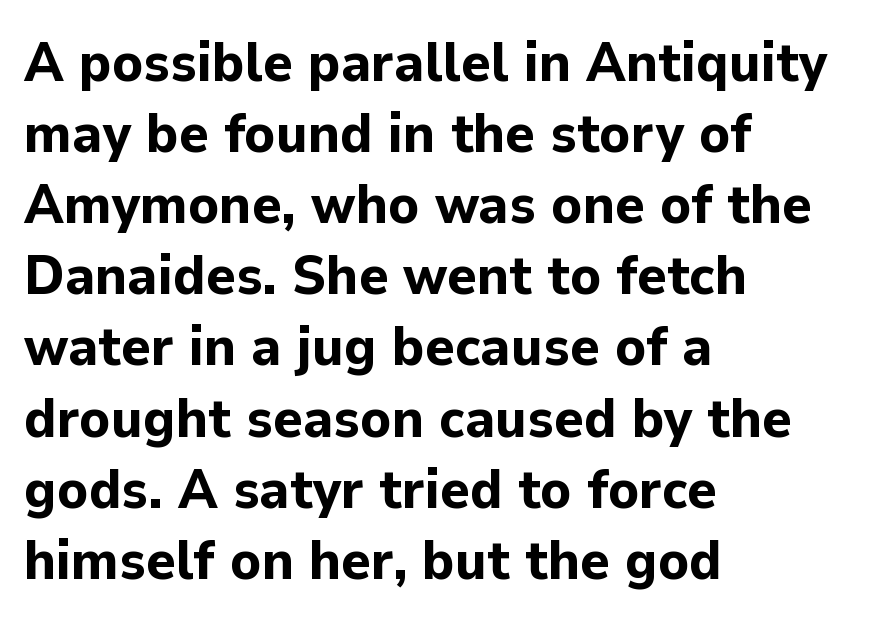
The tracking reads as untouched default to a designer's eye. Check under the words: just untouched page. Unlike italic type, these characters show no tilt at all. Horizontally, the lines are justified to the leading edge only. Students, observe: this is what conventionally led text looks like.
